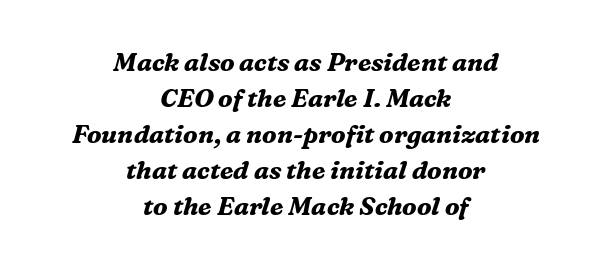
The image shows 25 px bold type, italic (leaning right); set centered, normal line spacing (1.44x), normal letter spacing, not underlined.
